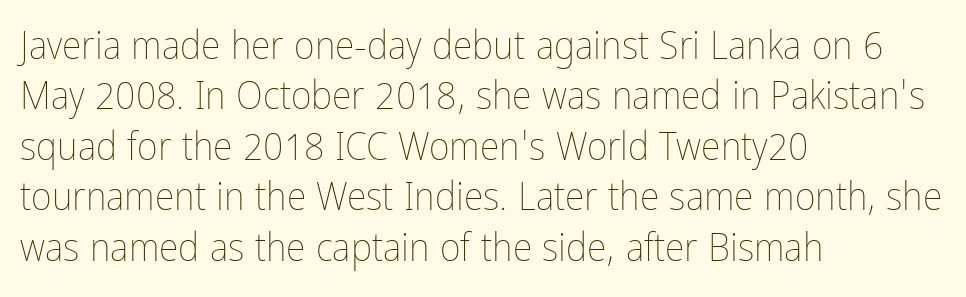
Q: Is the text bold? A: No.
Q: Is the text italic (slanted)? A: No, it is upright.
Q: Is the text underlined? A: No.
Q: How is the paragraph aligned? A: Left-aligned.
Q: Is the spacing between letters normal or unusually wide? A: Normal.
Q: Is the spacing between lines tight, normal or loose? A: Normal.
Q: Width (condensed, normal, or wide)? A: Condensed.
Q: Stroke contrast? A: Low.
Q: x-height? A: Medium.
Q: Monospaced? A: No.
